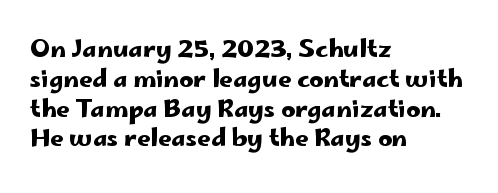
The image shows 24 px text type, upright; set left-aligned, line spacing 1.24x, normal letter spacing, not underlined.
